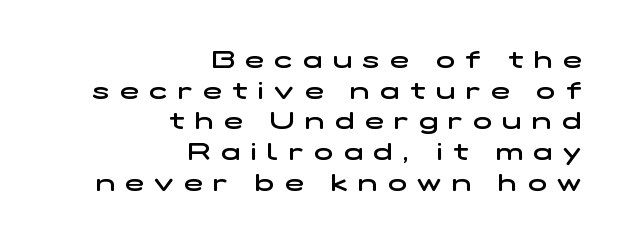
Q: Is the text bold? A: Semi-bold.
Q: Is the text underlined? A: No.
Q: How is the paragraph aligned? A: Right-aligned.
Q: Is the spacing between letters normal or unusually wide? A: Unusually wide.
